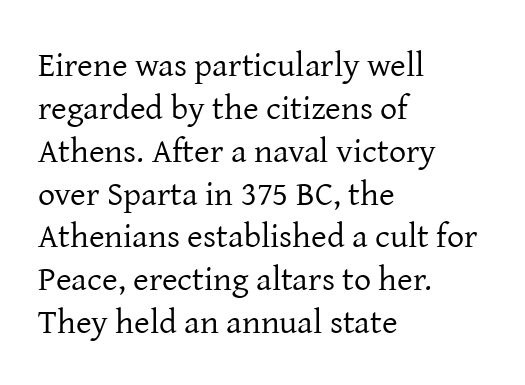
Successive baselines arrive at the customary interval. Alignment: flush left. Little horizontal feet cap the strokes, marking this as serif type. The cut favours lightness, reaching ordinary text weight at its darkest. The face used here is proportionally spaced, like ordinary book or web type. The passage shown has conventional tracking throughout.
